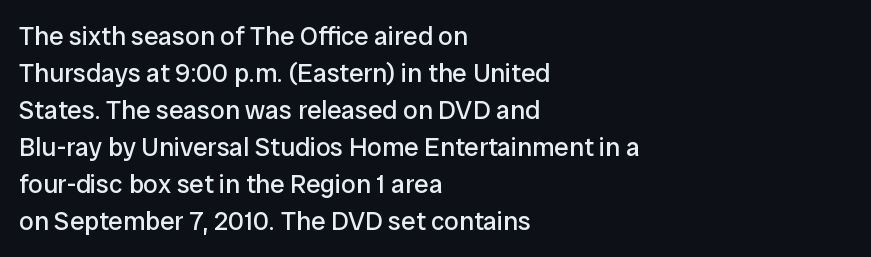
The image shows 26 px text type, upright; set left-aligned, normal line spacing (1.42x), normal letter spacing, not underlined.
